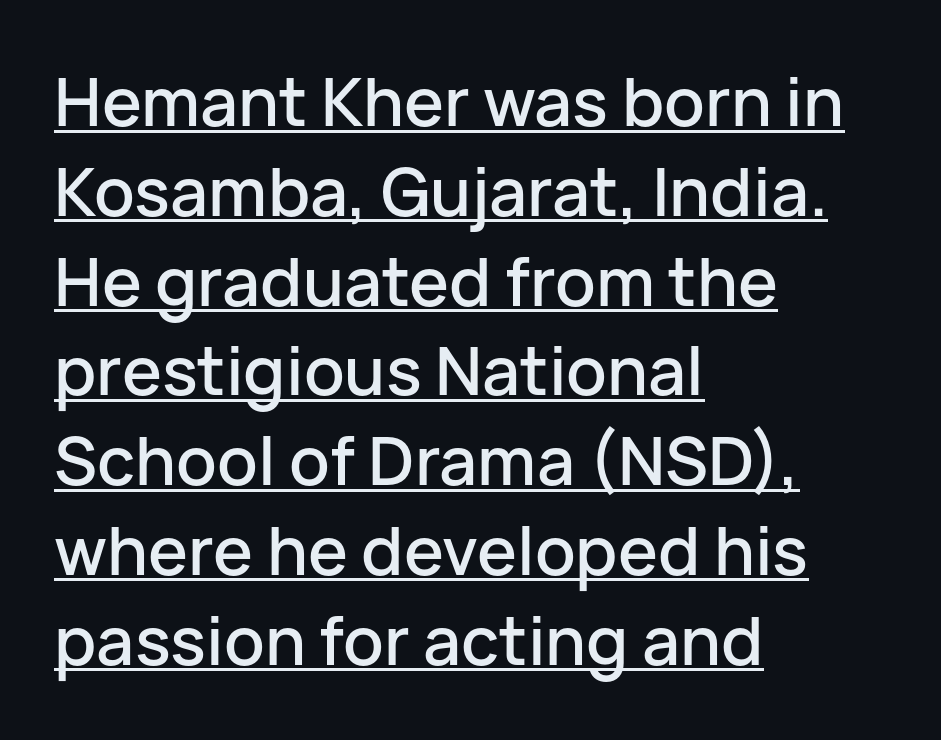
The image shows 67 px sans-serif type, upright; set left-aligned, normal line spacing (1.34x), normal letter spacing, underlined; low stroke contrast and a medium x-height.
